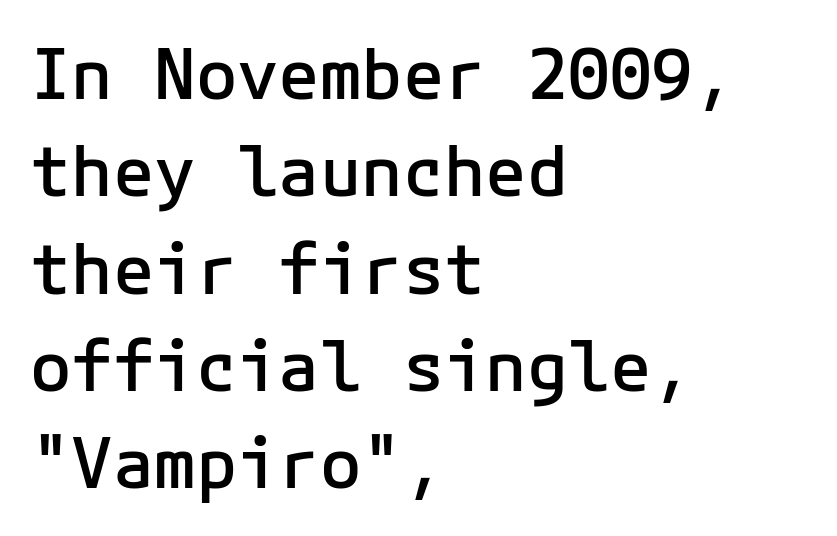
The image shows 69 px semibold sans-serif type, upright, monospaced; set left-aligned, normal line spacing (1.41x), normal letter spacing, not underlined; low stroke contrast and a medium x-height.
